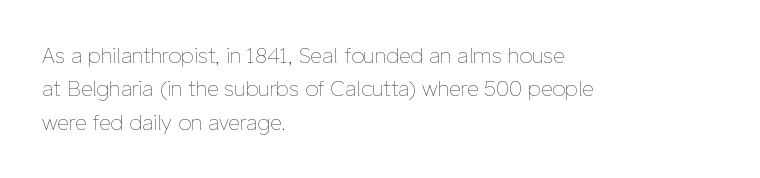
The image shows 21 px text type, upright; set left-aligned, normal line spacing (1.59x), normal letter spacing, not underlined.
